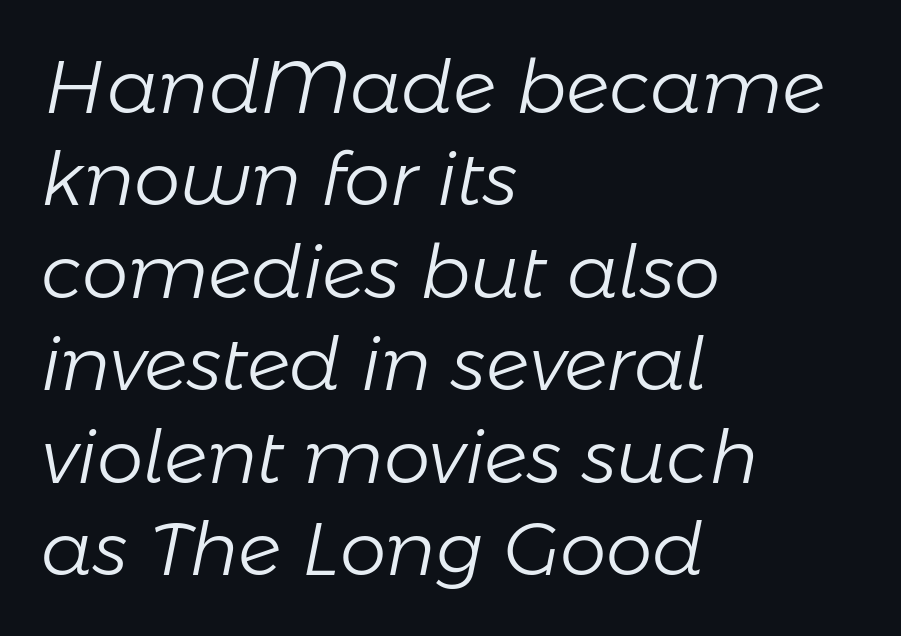
Q: Is the text bold? A: No.
Q: Is the text italic (slanted)? A: Yes, it leans right by about 11 degrees.
Q: Is the text underlined? A: No.
Q: How is the paragraph aligned? A: Left-aligned.
Q: Is the spacing between letters normal or unusually wide? A: Normal.
Q: Is the spacing between lines tight, normal or loose? A: Normal.
Q: Width (condensed, normal, or wide)? A: Normal.
Q: Stroke contrast? A: Low.
Q: x-height? A: Medium.
Q: Monospaced? A: No.
